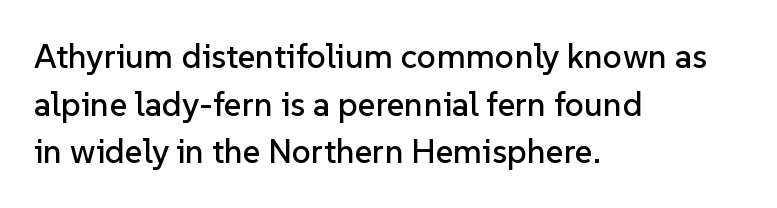
How would I describe the line gaps? Plain and ordinary. Think of a printed novel: that variable character pitch is what you see here. Does the type have serifs? No, each stem ends abruptly. Nobody drew a line under any word here.
